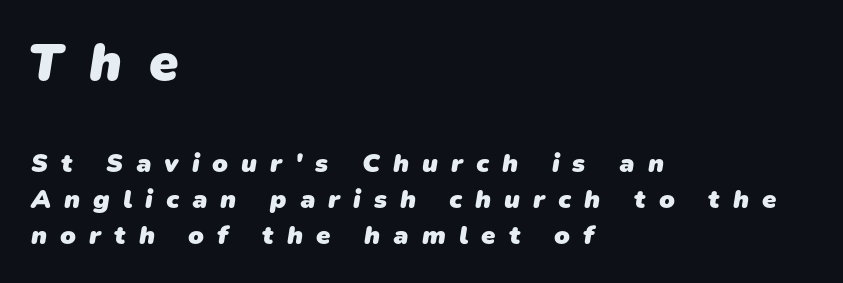
{"serif": "no", "bold": "yes", "weight": "heavy", "width": "normal", "stroke_contrast": "low", "x_height": "medium", "monospaced": "no", "underline": "no", "align": "left", "line_spacing": "normal", "line_spacing_ratio": 1.4, "letter_spacing": "wide", "letter_spacing_em": 0.5, "larger_block": "first", "size_ratio": 2.04, "glyph_px": 53}
